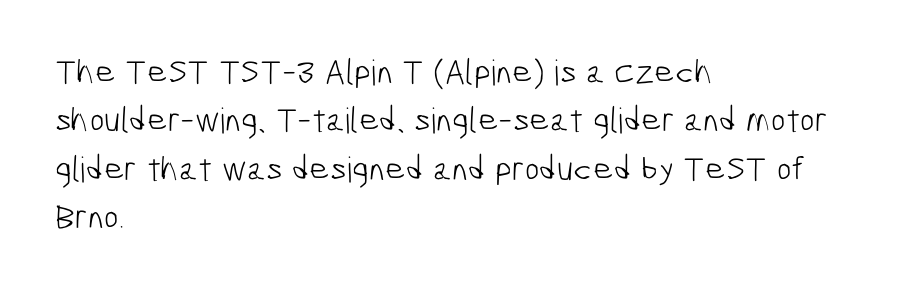
The image shows 35 px light, condensed sans-serif type; set left-aligned, normal line spacing (1.38x), normal letter spacing, not underlined; low stroke contrast and a medium x-height.
